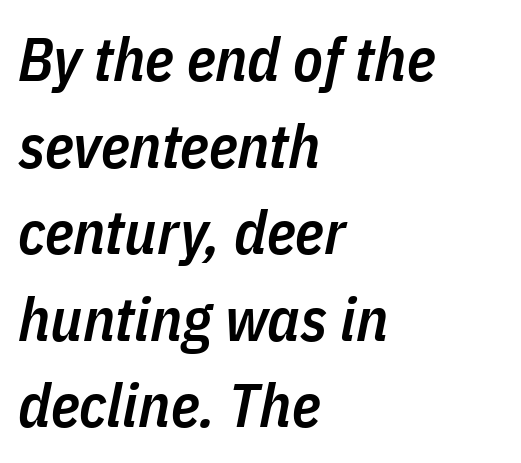
The specimen reads as italic at a glance. Reading down the column, the eye jumps a familiar distance to each next line. The paragraph has a hard left edge and a soft right edge. Heft: intermediate — a semibold. Looks like regular typesetting: each glyph gets only the width it needs.
